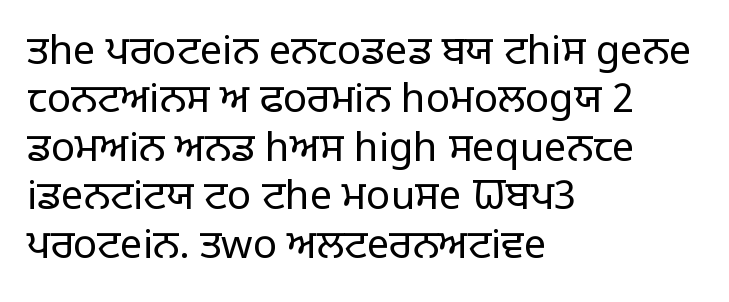
Q: Is the text bold? A: No.
Q: Is the text italic (slanted)? A: No, it is upright.
Q: Is the typeface a serif or a sans-serif typeface? A: Sans-serif.
Q: Is the text underlined? A: No.
Q: How is the paragraph aligned? A: Left-aligned.
Q: Is the spacing between letters normal or unusually wide? A: Normal.
Q: Width (condensed, normal, or wide)? A: Normal.
Q: Stroke contrast? A: Low.
Q: x-height? A: Large.
Q: Monospaced? A: No.
